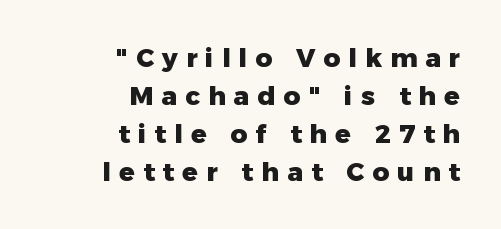
Q: Is the text bold? A: Yes.
Q: Is the text italic (slanted)? A: No, it is upright.
Q: Is the text underlined? A: No.
Q: How is the paragraph aligned? A: Right-aligned.
Q: Is the spacing between letters normal or unusually wide? A: Unusually wide.
Q: Is the spacing between lines tight, normal or loose? A: Normal.
